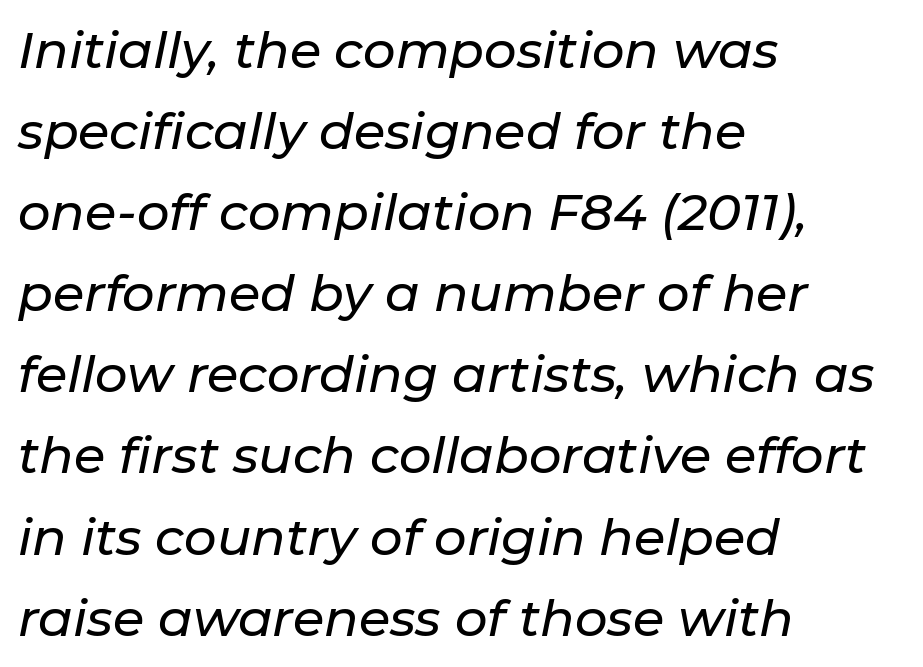
Q: Is the text italic (slanted)? A: Yes, it leans right by about 11 degrees.
Q: Is the text underlined? A: No.
Q: How is the paragraph aligned? A: Left-aligned.
Q: Is the spacing between letters normal or unusually wide? A: Normal.
Q: Is the spacing between lines tight, normal or loose? A: Normal.
Q: Width (condensed, normal, or wide)? A: Normal.
Q: Stroke contrast? A: Low.
Q: x-height? A: Medium.
Q: Monospaced? A: No.
